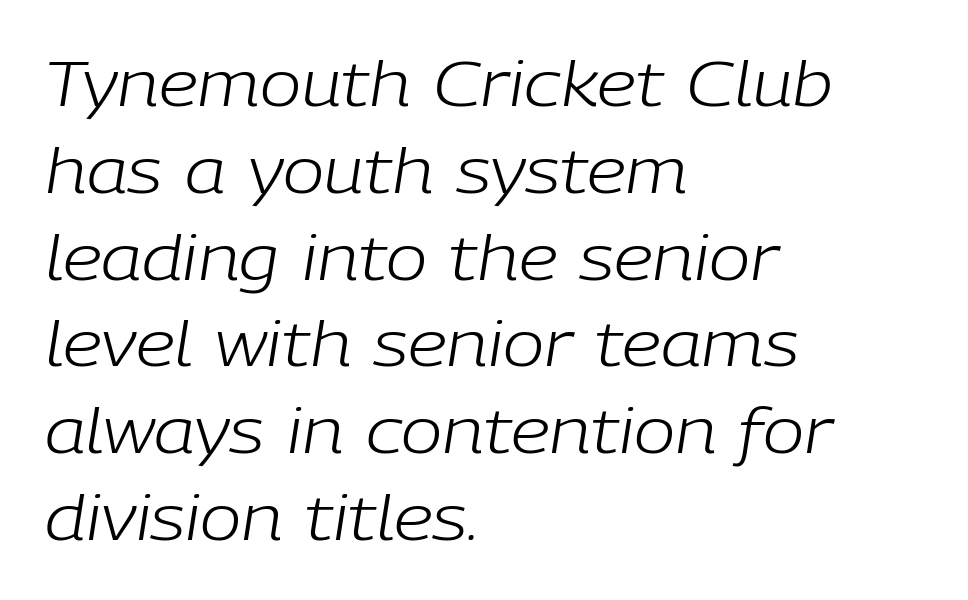
This is not heavy type; no bold has been used. Letter spacing: default. Think of a printed novel: that variable character pitch is what you see here. There's an unmistakable incline to the writing here. The setting favours the left margin, as ordinary paragraphs usually do. A bare baseline throughout the passage.
